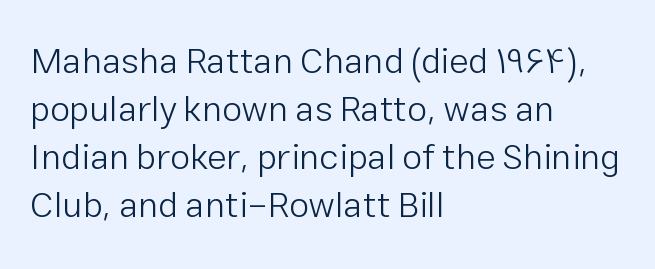
{"serif": "no", "italic": "no", "bold": "no", "weight": "light", "width": "normal", "stroke_contrast": "low", "x_height": "medium", "monospaced": "no", "underline": "no", "align": "left", "line_spacing": "normal", "line_spacing_ratio": 1.33, "letter_spacing": "normal", "letter_spacing_em": 0.0, "glyph_px": 36}
